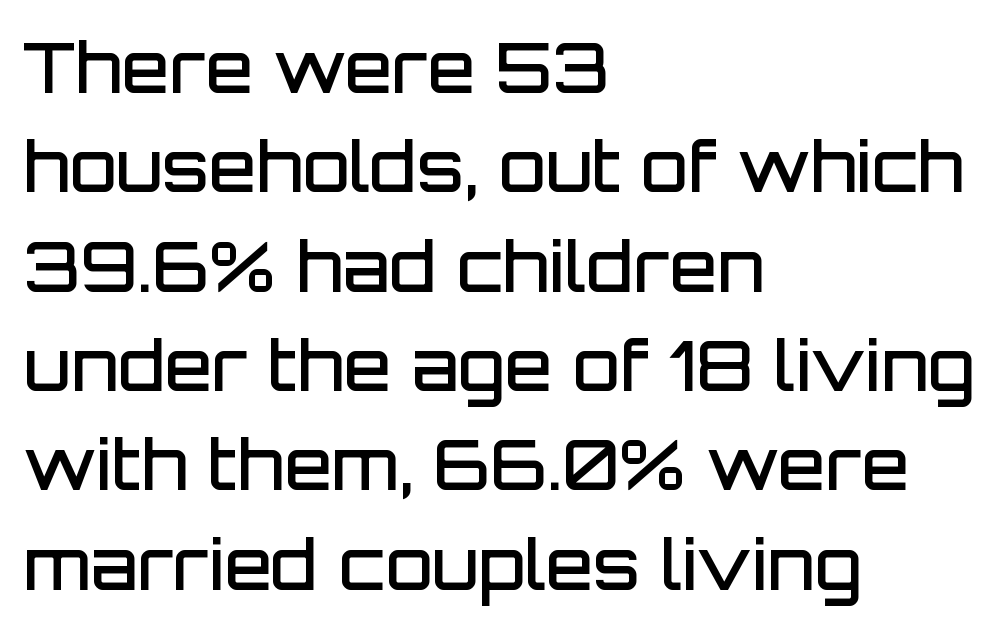
Words appear dense and cohesive because spacing is normal. In CSS terms this would be text-align: left. Leading: standard. Heft: intermediate — a semibold.
